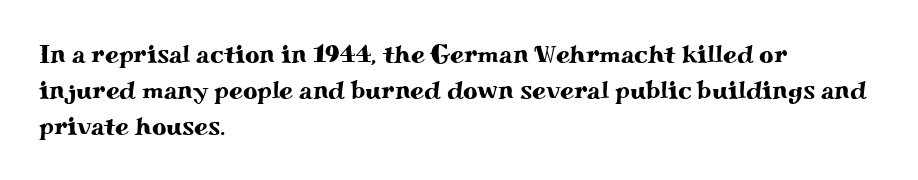
{"italic": "no", "underline": "no", "align": "left", "line_spacing": "normal", "line_spacing_ratio": 1.44, "letter_spacing": "normal", "letter_spacing_em": 0.0, "glyph_px": 25}
